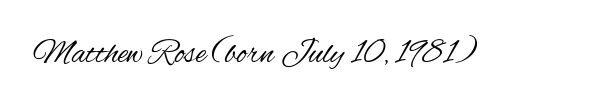
The image shows 34 px regular-weight, condensed sans-serif type; set normal letter spacing, not underlined; medium stroke contrast and a small x-height.
